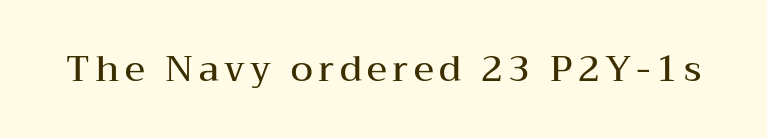
Q: Is the text bold? A: Semi-bold.
Q: Is the text italic (slanted)? A: No, it is upright.
Q: Is the typeface a serif or a sans-serif typeface? A: Serif.
Q: Is the text underlined? A: No.
Q: Width (condensed, normal, or wide)? A: Wide.
Q: Stroke contrast? A: Medium.
Q: x-height? A: Medium.
Q: Monospaced? A: No.
